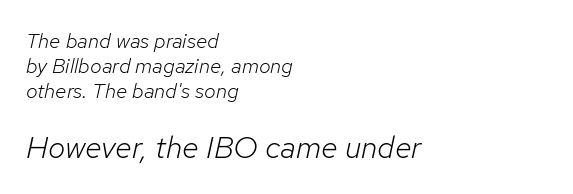
Q: Is the text bold? A: No.
Q: Is the text italic (slanted)? A: Yes, it leans right by about 12 degrees.
Q: Is the text underlined? A: No.
Q: How is the paragraph aligned? A: Left-aligned.
Q: Is the spacing between letters normal or unusually wide? A: Normal.
Q: Which block of text is set in a larger size, the first (top) or the second (bottom)? A: The second (bottom) one.
Q: Width (condensed, normal, or wide)? A: Normal.
Q: Stroke contrast? A: Low.
Q: x-height? A: Medium.
Q: Monospaced? A: No.
